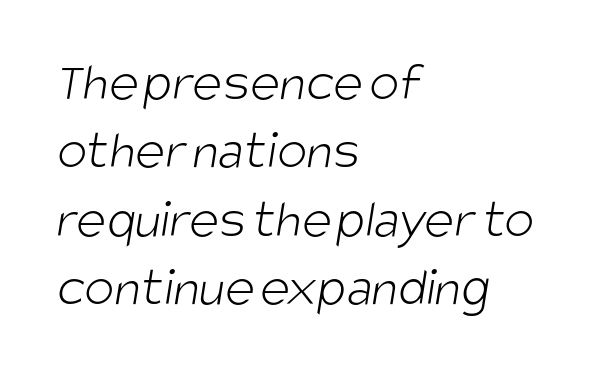
{"serif": "no", "bold": "no", "weight": "light", "width": "condensed", "stroke_contrast": "low", "x_height": "large", "monospaced": "no", "underline": "no", "align": "left", "line_spacing_ratio": 1.22, "letter_spacing": "normal", "letter_spacing_em": 0.0, "glyph_px": 56}
